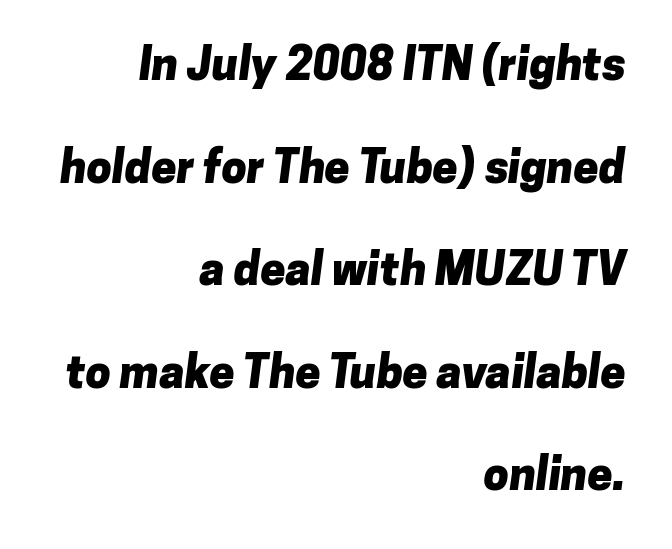
The image shows 45 px heavy sans-serif type; set right-aligned, loose line spacing (2.28x), normal letter spacing, not underlined; low stroke contrast and a medium x-height.
